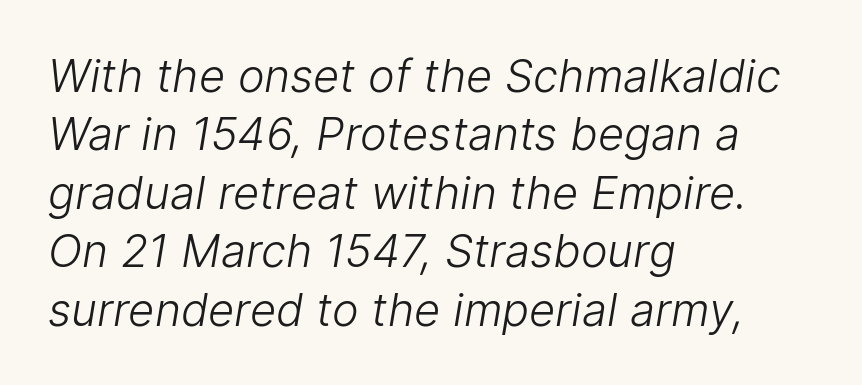
This block has exactly the height ordinary leading produces. Each letter's strokes conclude bluntly, with no projecting serifs. The foot of each line stays bare and open. Honestly, the letter spacing is just normal — you wouldn't notice it. Alignment: flush left. Weight: regular or lighter.
